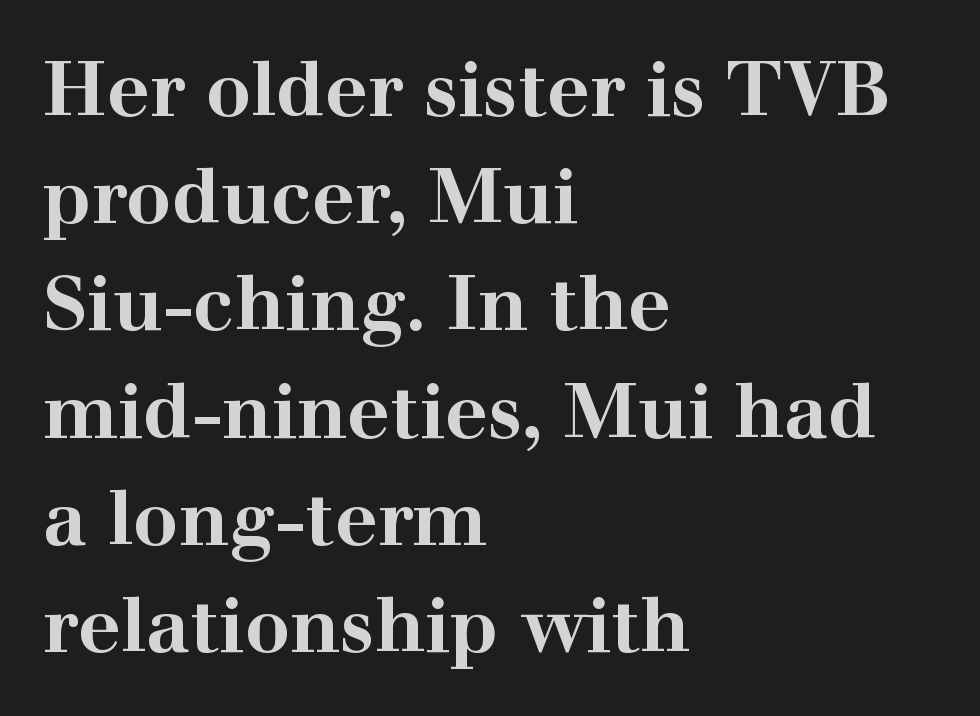
The face used here has the dense, thick strokes of a bold. The letters advance in unequal steps, a hallmark of proportional type. Glyph-to-glyph distance matches everyday printed text. Line beginnings align vertically; line endings do not. Examine the stroke ends and you'll spot serifs.
